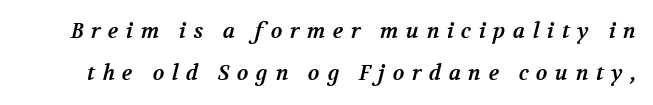
On the weight axis this lands at bold, roughly 700. Honestly, the rows look like they've been pulled way apart. In terms of letterspacing, this is a distinctly airy, spread setting. The specimen omits any rule beneath the text block's lines.
